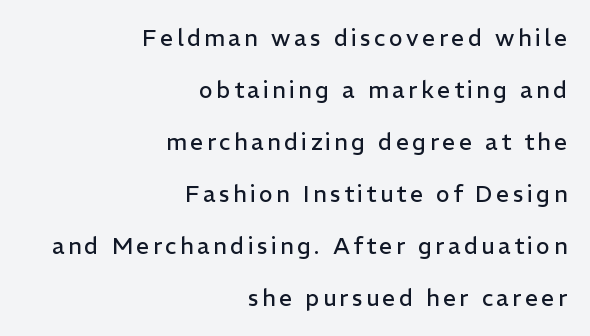
Q: Is the text bold? A: No.
Q: Is the text italic (slanted)? A: No, it is upright.
Q: Is the text underlined? A: No.
Q: How is the paragraph aligned? A: Right-aligned.
Q: Is the spacing between lines tight, normal or loose? A: Loose.
